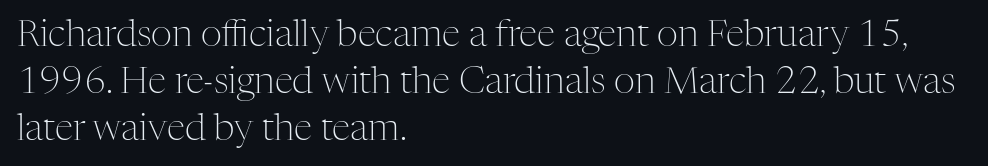
One glance says typical: line gaps are just what's usual. Weight: in the light-to-regular range. The lettering stays uniformly vertical, giving the passage a roman look. The gaps between neighbouring characters are ordinary and unremarkable. A serif font was chosen for this passage. The lines are quadded left.
